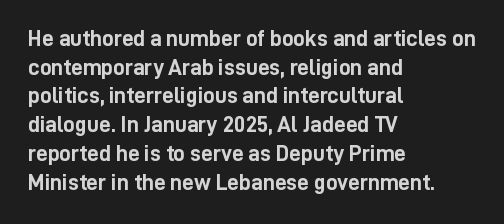
{"italic": "no", "bold": "yes", "underline": "no", "align": "left", "line_spacing": "normal", "line_spacing_ratio": 1.25, "letter_spacing": "normal", "letter_spacing_em": 0.0, "glyph_px": 23}
